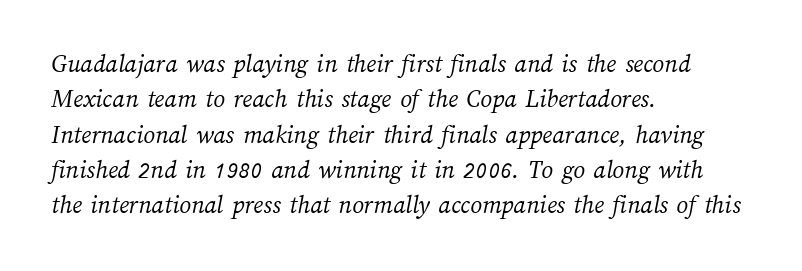
{"bold": "no", "underline": "no", "align": "left", "line_spacing": "normal", "line_spacing_ratio": 1.36, "letter_spacing": "normal", "letter_spacing_em": 0.0, "glyph_px": 26}
